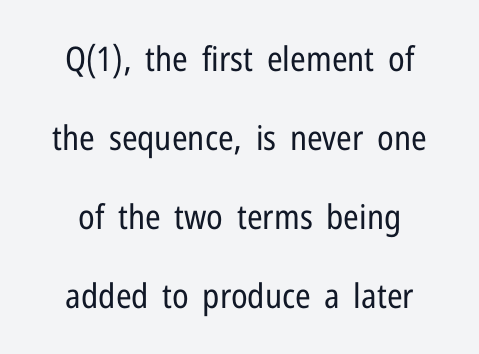
{"serif": "no", "italic": "no", "bold": "no", "weight": "regular", "width": "condensed", "stroke_contrast": "low", "x_height": "medium", "monospaced": "no", "underline": "no", "line_spacing": "loose", "line_spacing_ratio": 2.32, "letter_spacing": "normal", "letter_spacing_em": 0.0, "glyph_px": 34}
